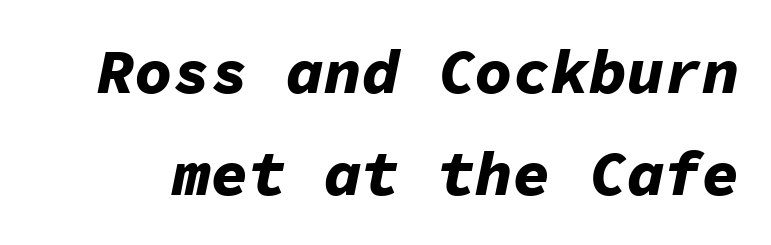
Q: Is the text bold? A: Yes.
Q: Is the text italic (slanted)? A: Yes, it leans right by about 11 degrees.
Q: Is the text underlined? A: No.
Q: Is the spacing between letters normal or unusually wide? A: Normal.
Q: Is the spacing between lines tight, normal or loose? A: Normal.
Q: Width (condensed, normal, or wide)? A: Normal.
Q: Stroke contrast? A: Low.
Q: x-height? A: Medium.
Q: Monospaced? A: Yes.
